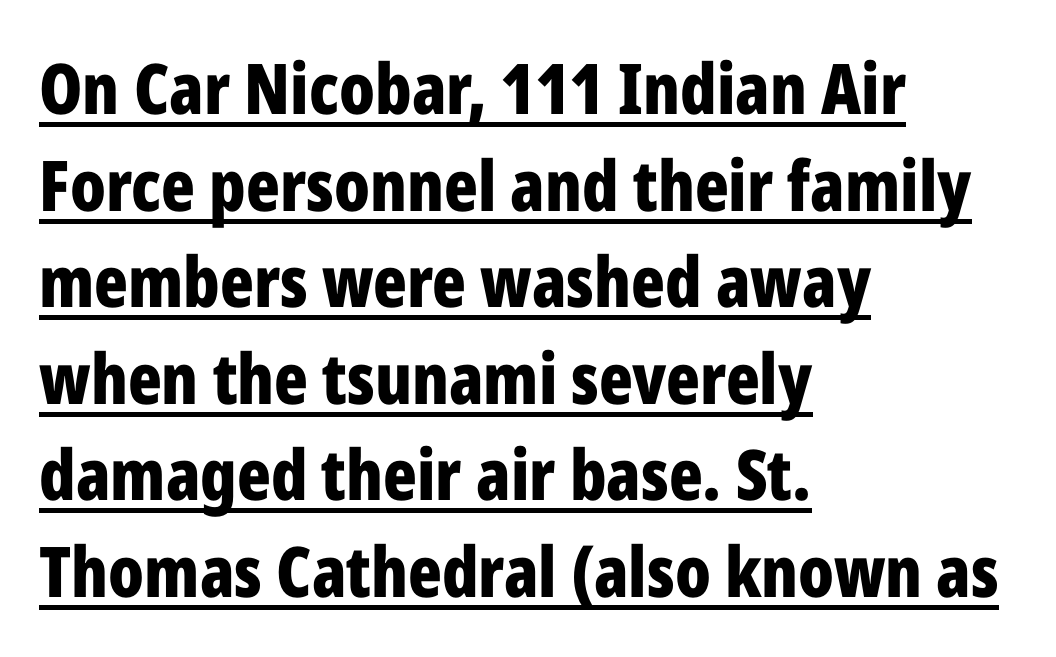
{"serif": "no", "italic": "no", "bold": "yes", "weight": "bold", "width": "condensed", "stroke_contrast": "low", "x_height": "medium", "monospaced": "no", "underline": "yes", "align": "left", "line_spacing": "normal", "line_spacing_ratio": 1.38, "letter_spacing": "normal", "letter_spacing_em": 0.0, "glyph_px": 70}
